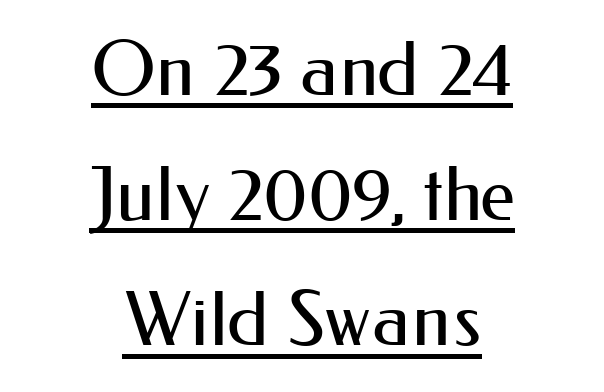
Nope, not italic — everything's standing straight. The face used here is proportionally spaced, like ordinary book or web type. Every row of glyphs is offset so its center matches the block's center. Summary of vertical rhythm: regular, with standard interline spacing. A baseline rule has been typeset under these characters. Typographically, this falls in the sans-serif category.
